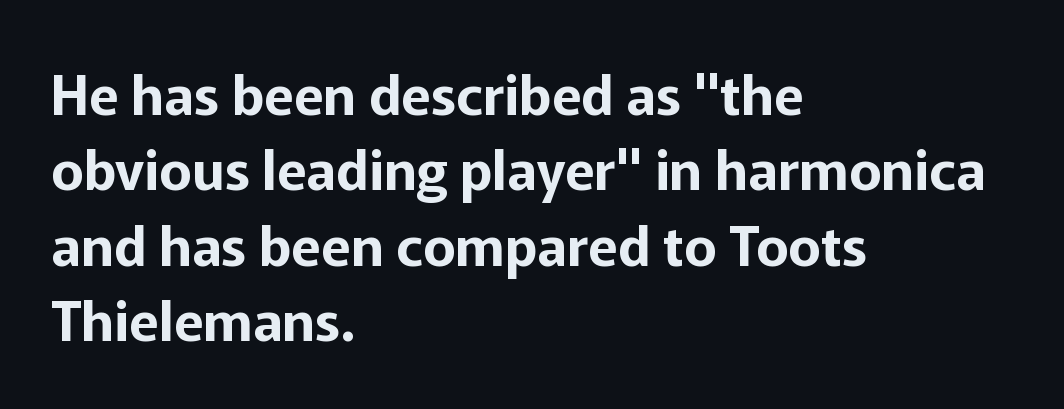
Q: Is the text italic (slanted)? A: No, it is upright.
Q: Is the typeface a serif or a sans-serif typeface? A: Sans-serif.
Q: Is the text underlined? A: No.
Q: How is the paragraph aligned? A: Left-aligned.
Q: Is the spacing between letters normal or unusually wide? A: Normal.
Q: Is the spacing between lines tight, normal or loose? A: Normal.
Q: Width (condensed, normal, or wide)? A: Normal.
Q: Stroke contrast? A: Low.
Q: x-height? A: Medium.
Q: Monospaced? A: No.
